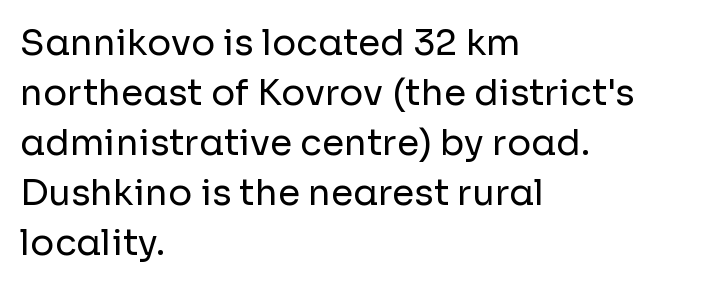
If you drew a line through each stem, it would be perfectly vertical. The passage shown is typeset with a sans-serif family. Leading: standard. Weight: not bold — regular or lighter. The passage is arranged the way most books set body copy — flush left. Bare-footed words on every line.
